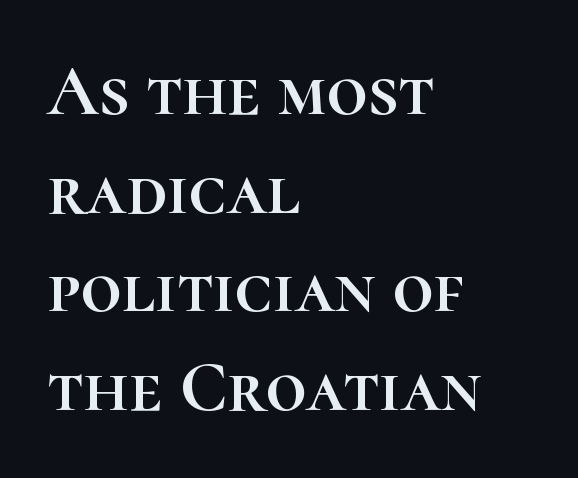
The image shows 72 px text type, upright; set left-aligned, normal line spacing (1.37x), normal letter spacing, not underlined; high stroke contrast and a medium x-height.
